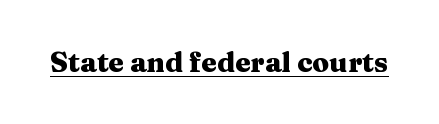
The gaps between neighbouring characters are ordinary and unremarkable. These lines were composed using upright roman letters. Each letter keeps its own natural width here, so spacing adapts to shape. Old-style or modern, the face here clearly has serifs. What weight is shown? A full bold with thick strokes. Like a heading marked for emphasis, these lines bear an underscore.
